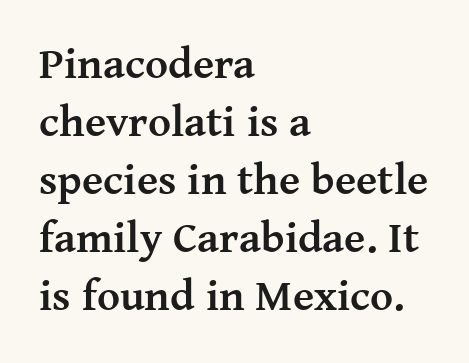
Summary of vertical rhythm: regular, with standard interline spacing. These lines keep a tight, regular rhythm from letter to letter. As a designer I'd log this as weight 700, bold. This sample uses a serif face.
